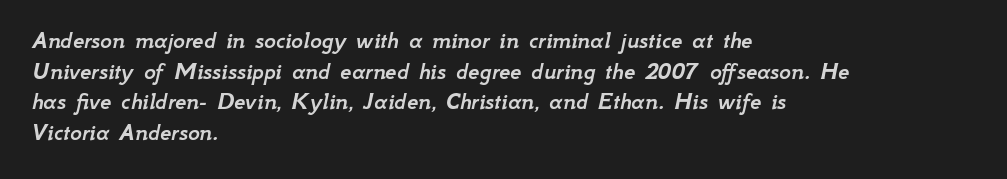
{"italic": "yes", "lean": "right", "slant_degrees": 12, "underline": "no", "align": "left", "line_spacing_ratio": 1.23, "letter_spacing": "normal", "letter_spacing_em": 0.0, "glyph_px": 25}
